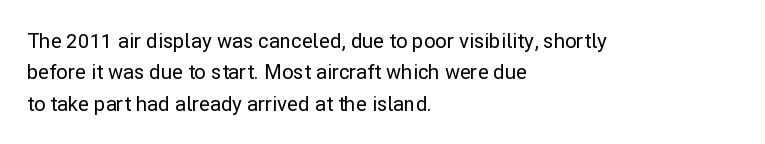
{"italic": "no", "underline": "no", "align": "left", "line_spacing": "normal", "line_spacing_ratio": 1.57, "letter_spacing": "normal", "letter_spacing_em": 0.0, "glyph_px": 20}
